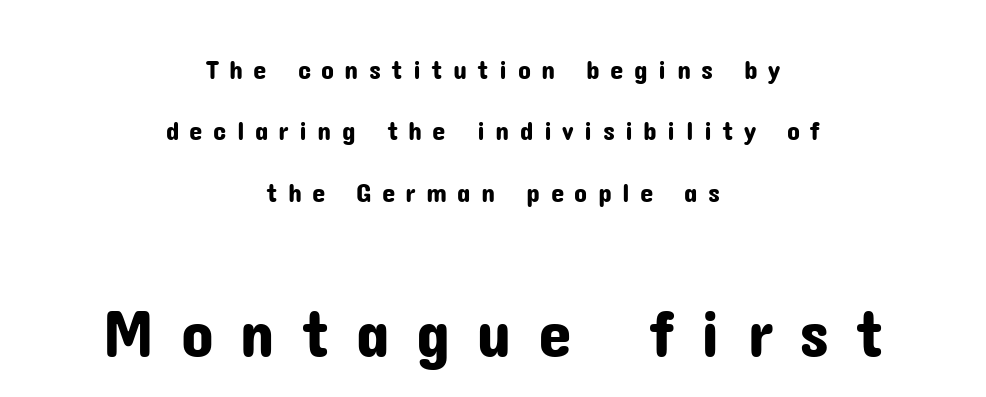
You can tell it's not italic because the verticals are truly vertical. The whitespace from short lines is split evenly between both sides. Is this a sans? Yes — the strokes have no serifs. Proportional: the letters do not fall into vertical columns.
